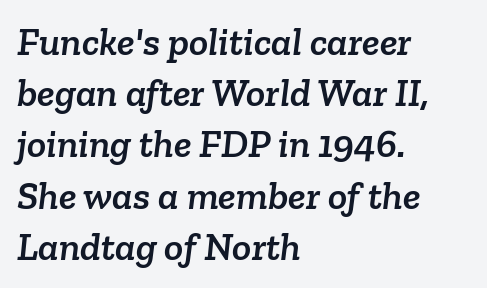
The image shows 40 px serif type; set left-aligned, normal line spacing (1.28x), normal letter spacing, not underlined; low stroke contrast and a medium x-height.
